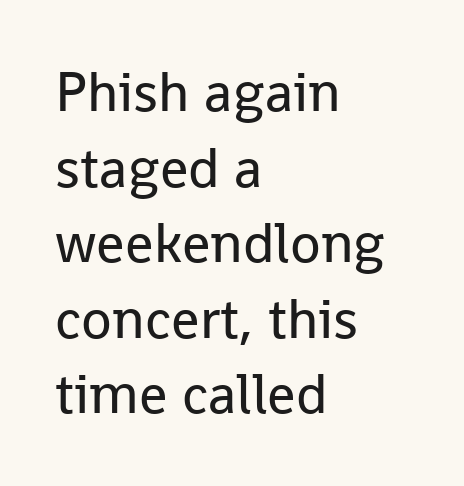
Characters remain perfectly vertical along every line. Look at the tracking — it's just the regular setting, nothing added. Is the type heavy? It reads as light-to-regular instead. Looks like regular typesetting: each glyph gets only the width it needs. The zone under the glyphs is completely vacant.
